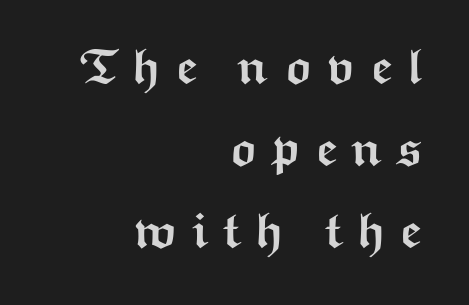
The image shows 50 px semibold, wide sans-serif type, upright; set right-aligned, normal line spacing (1.64x), unusually wide letter spacing (+0.26 em), not underlined; medium stroke contrast and a medium x-height.
